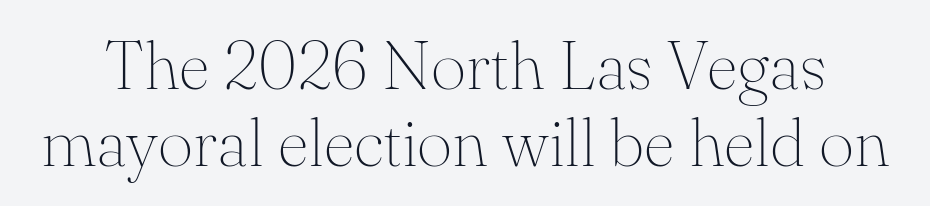
These lines are composed in type with serifs. Note the varied advance widths — an 'i' is clearly narrower than an 'm'. Weight: in the light-to-regular range. The type is set solid horizontally, with unmodified tracking. Quick note: not italic, upright. Plain, unruled lines of type.
